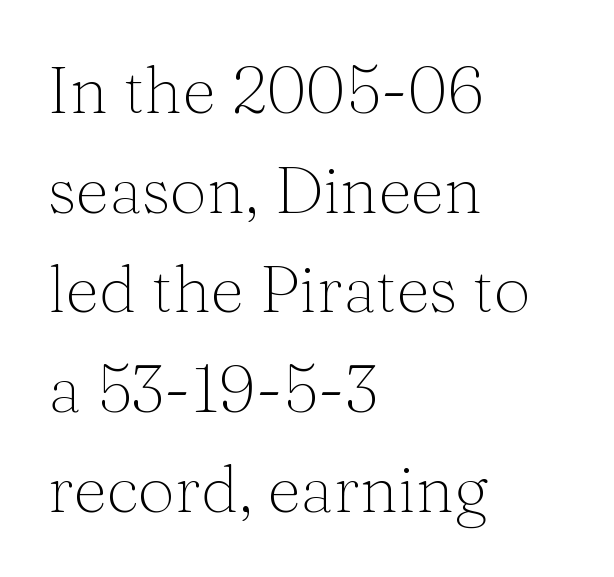
{"serif": "yes", "italic": "no", "bold": "no", "weight": "thin", "width": "normal", "stroke_contrast": "medium", "x_height": "medium", "monospaced": "no", "underline": "no", "align": "left", "line_spacing": "normal", "line_spacing_ratio": 1.51, "letter_spacing": "normal", "letter_spacing_em": 0.0, "glyph_px": 66}
